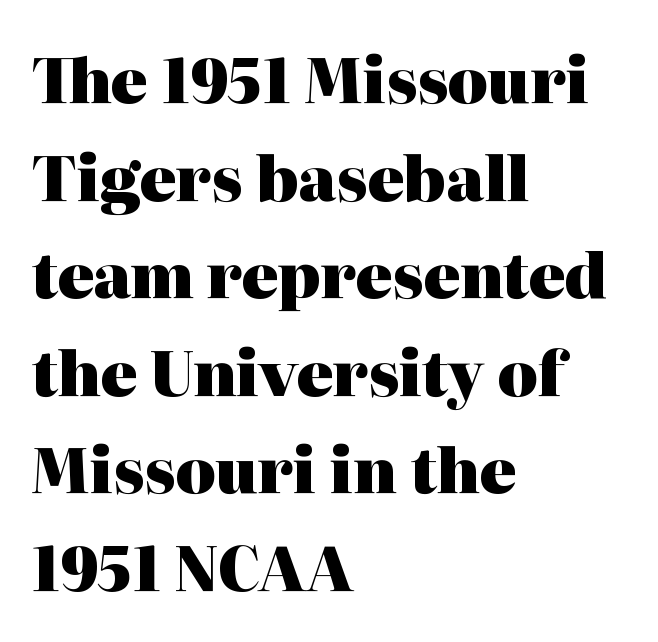
Q: Is the text bold? A: Yes.
Q: Is the text italic (slanted)? A: No, it is upright.
Q: Is the typeface a serif or a sans-serif typeface? A: Serif.
Q: Is the text underlined? A: No.
Q: How is the paragraph aligned? A: Left-aligned.
Q: Is the spacing between letters normal or unusually wide? A: Normal.
Q: Is the spacing between lines tight, normal or loose? A: Normal.
Q: Width (condensed, normal, or wide)? A: Normal.
Q: Stroke contrast? A: High.
Q: x-height? A: Medium.
Q: Monospaced? A: No.
